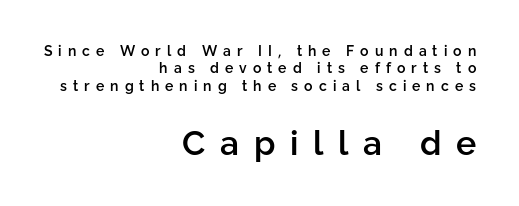
Anything drawn beneath the words? Only blank space. A typesetter would label this face a sans. Spacing verdict: proportional, widths tailored to each character. Two sizes are in play, and the larger belongs to the second block. The characters look somewhat weighty, a semibold short of true bold. Between one letter and the next there's a generous, obvious gap.
